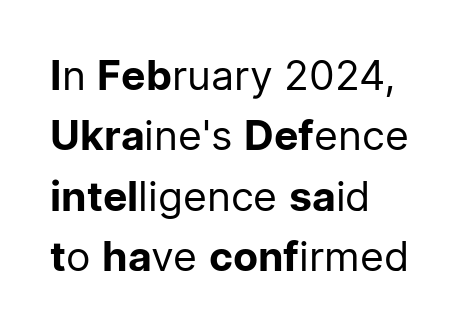
The image shows 41 px regular-weight sans-serif type, upright; set left-aligned, normal line spacing (1.47x), normal letter spacing, not underlined; low stroke contrast and a medium x-height.
